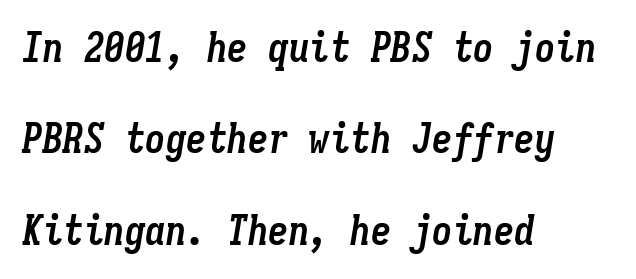
{"italic": "yes", "lean": "right", "slant_degrees": 9, "bold": "yes", "weight": "semibold", "width": "condensed", "stroke_contrast": "low", "x_height": "medium", "monospaced": "yes", "underline": "no", "align": "left", "line_spacing": "loose", "line_spacing_ratio": 2.23, "letter_spacing": "normal", "letter_spacing_em": 0.0, "glyph_px": 41}
